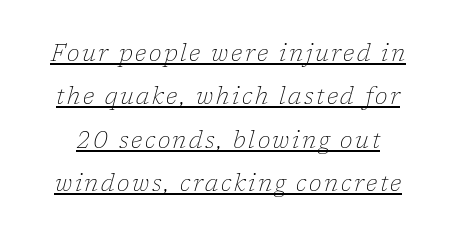
The image shows 23 px text type, italic (leaning right); set line spacing 1.89x, underlined.
